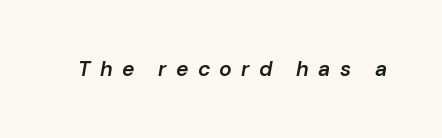
Every letter is mildly thick-stroked: semibold rather than bold. Tall strokes in this sample are angled rather than plumb. Underlining? Definitely not there. The passage shown has open, widely tracked lettering throughout.
